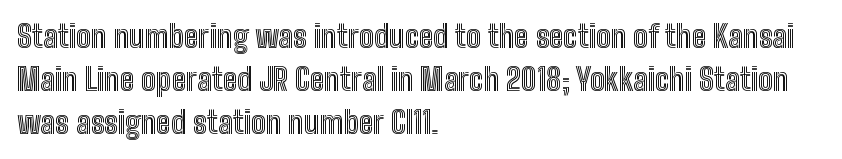
Q: Is the text italic (slanted)? A: No, it is upright.
Q: Is the text underlined? A: No.
Q: How is the paragraph aligned? A: Left-aligned.
Q: Is the spacing between letters normal or unusually wide? A: Normal.
Q: Is the spacing between lines tight, normal or loose? A: Normal.
Q: Width (condensed, normal, or wide)? A: Condensed.
Q: x-height? A: Medium.
Q: Monospaced? A: No.
